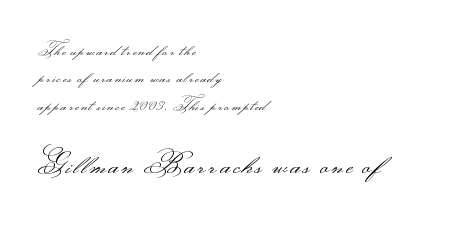
The image shows 28 px light, wide sans-serif type; set left-aligned, line spacing 1.71x, not underlined; the second (bottom) block is 1.75x larger; medium stroke contrast.
